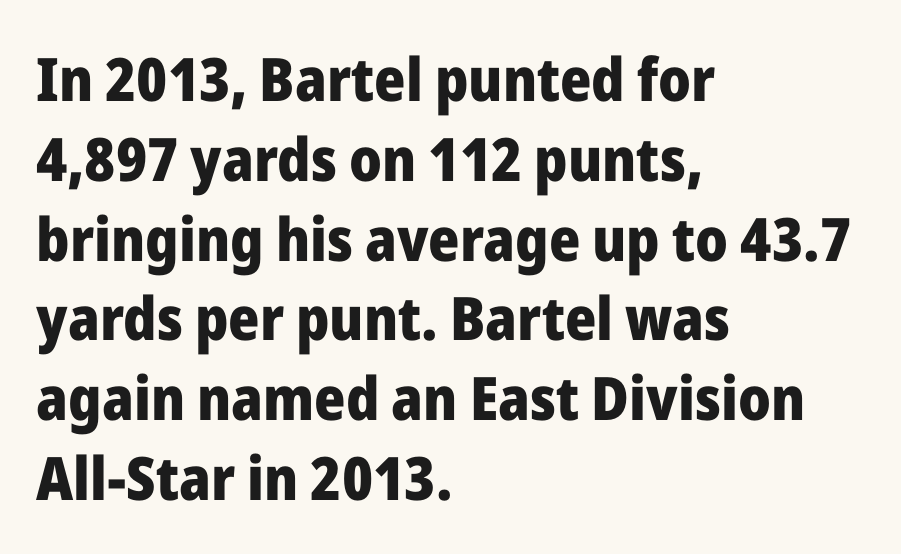
{"serif": "no", "italic": "no", "bold": "yes", "weight": "heavy", "width": "normal", "stroke_contrast": "low", "x_height": "medium", "monospaced": "no", "underline": "no", "align": "left", "line_spacing": "normal", "line_spacing_ratio": 1.33, "letter_spacing": "normal", "letter_spacing_em": 0.0, "glyph_px": 60}
